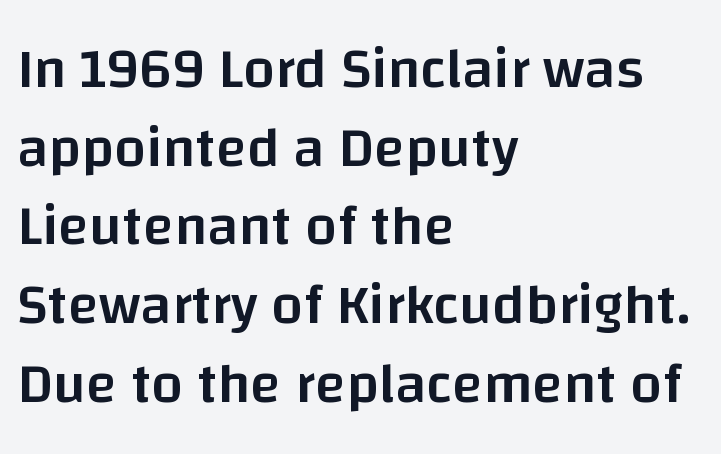
The image shows 57 px semibold sans-serif type, upright; set left-aligned, normal line spacing (1.38x), normal letter spacing, not underlined; low stroke contrast and a large x-height.
